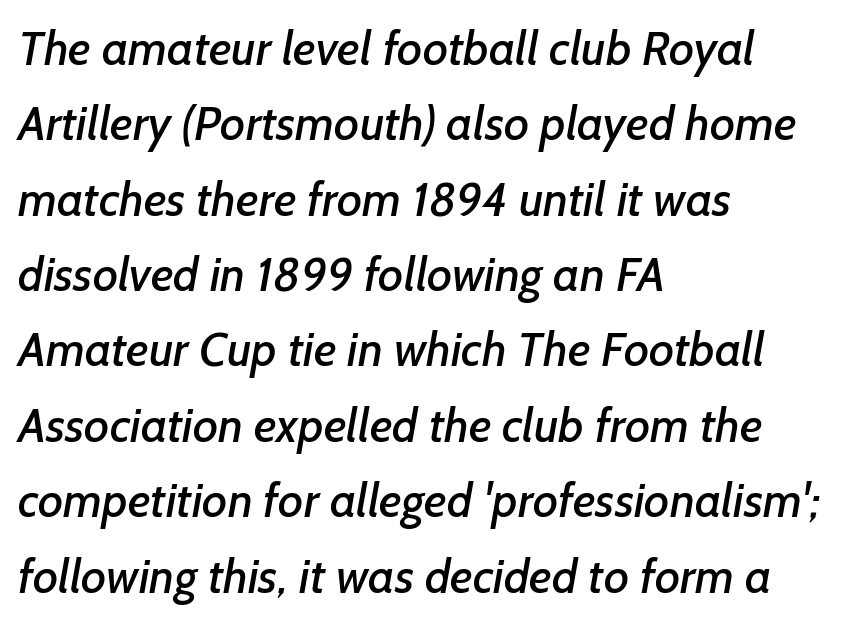
Vertical spacing — default. Are there feet on the stems? There aren't — it's a sans. Only glyphs here, with clear space below each row. The letters sit at their default tracking, neither squeezed nor spread.
